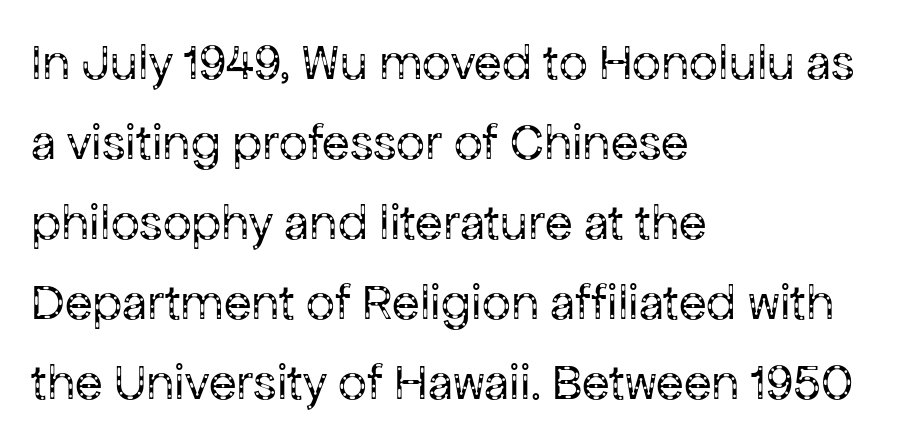
Q: Is the text bold? A: No.
Q: Is the text italic (slanted)? A: No, it is upright.
Q: Is the typeface a serif or a sans-serif typeface? A: Sans-serif.
Q: Is the text underlined? A: No.
Q: How is the paragraph aligned? A: Left-aligned.
Q: Is the spacing between letters normal or unusually wide? A: Normal.
Q: Is the spacing between lines tight, normal or loose? A: Normal.
Q: Width (condensed, normal, or wide)? A: Normal.
Q: Stroke contrast? A: Low.
Q: x-height? A: Medium.
Q: Monospaced? A: No.
